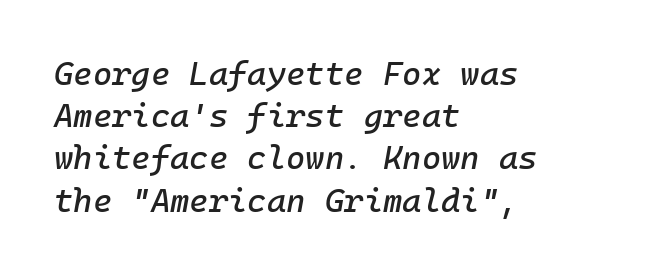
All the whitespace from short lines collects on the right. Each row of text sits above clean, open space. Posture: slanted. The lines sit at an ordinary, default distance from one another. There is no visible air inserted between adjacent glyphs.
